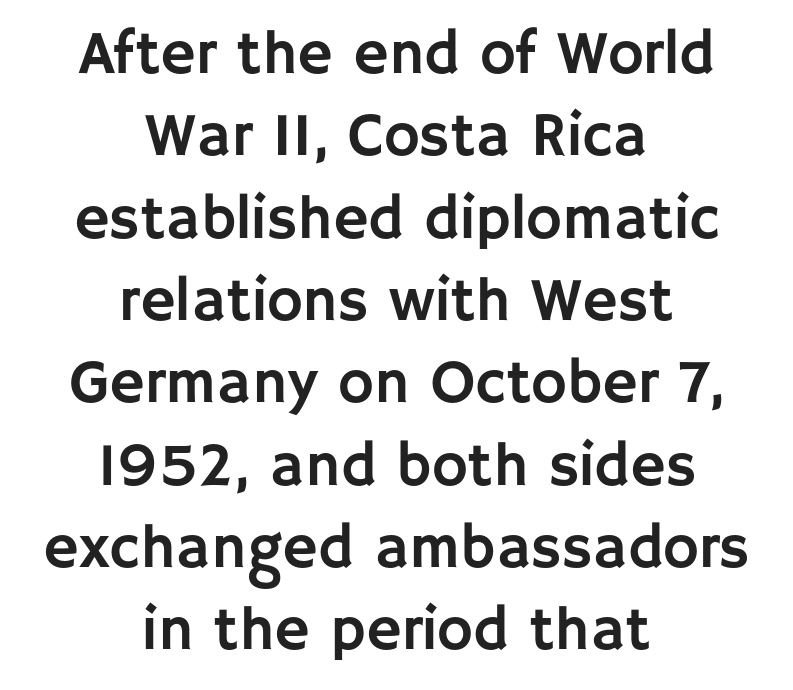
No word sits above an underline. The face used here is rendered with its standard letterfit. These lines are rendered in a variable-pitch font. Nothing sits at the stroke ends, so this counts as sans-serif. The space between consecutive lines is moderate.
